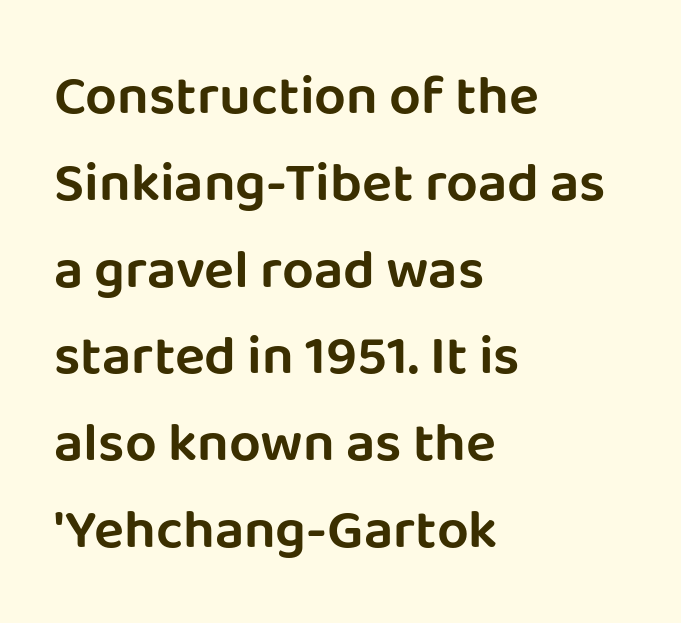
The font's upright variant was chosen for this text. A typesetter would call this leading conventional body-copy spacing. A classic flush-left, rag-right setting is used for this passage. Looks like regular typesetting: each glyph gets only the width it needs. Note: no serifs on the glyphs. You could call the tracking neutral — neither tight nor loose.
